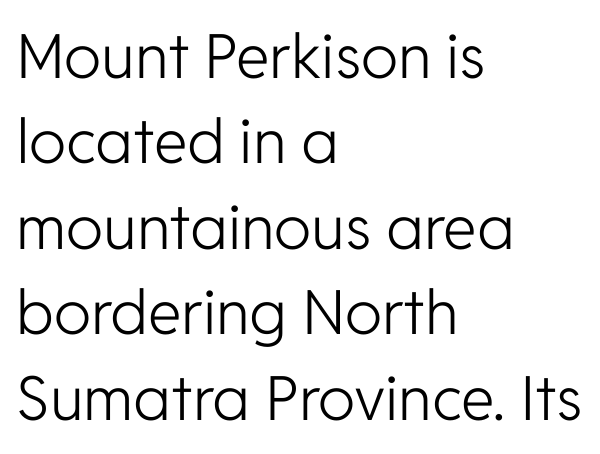
Q: Is the text bold? A: No.
Q: Is the text italic (slanted)? A: No, it is upright.
Q: Is the typeface a serif or a sans-serif typeface? A: Sans-serif.
Q: Is the text underlined? A: No.
Q: How is the paragraph aligned? A: Left-aligned.
Q: Is the spacing between letters normal or unusually wide? A: Normal.
Q: Is the spacing between lines tight, normal or loose? A: Normal.
Q: Width (condensed, normal, or wide)? A: Normal.
Q: Stroke contrast? A: Low.
Q: x-height? A: Medium.
Q: Monospaced? A: No.
